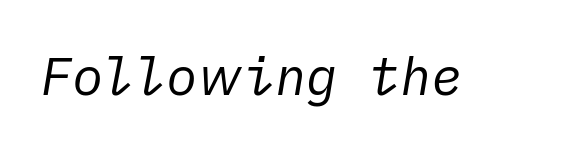
Q: Is the text bold? A: No.
Q: Is the text italic (slanted)? A: Yes, it leans right by about 10 degrees.
Q: Is the text underlined? A: No.
Q: Is the spacing between letters normal or unusually wide? A: Normal.
Q: Width (condensed, normal, or wide)? A: Normal.
Q: Stroke contrast? A: Low.
Q: x-height? A: Medium.
